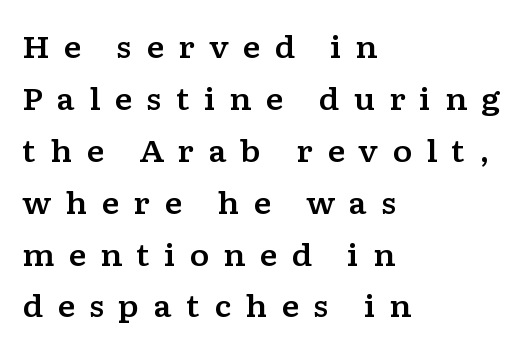
Q: Is the text italic (slanted)? A: No, it is upright.
Q: Is the typeface a serif or a sans-serif typeface? A: Serif.
Q: Is the text underlined? A: No.
Q: How is the paragraph aligned? A: Left-aligned.
Q: Is the spacing between letters normal or unusually wide? A: Unusually wide.
Q: Width (condensed, normal, or wide)? A: Wide.
Q: Stroke contrast? A: Low.
Q: x-height? A: Medium.
Q: Monospaced? A: No.
